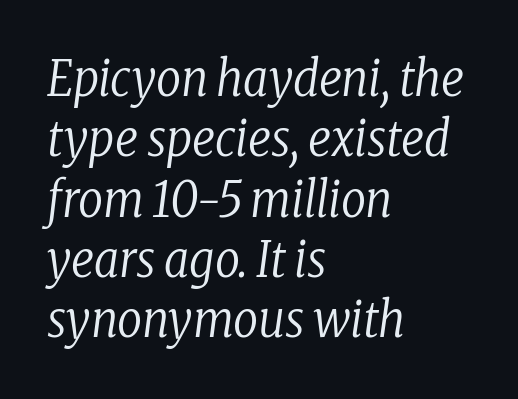
The image shows 49 px regular-weight, condensed serif type, italic (leaning right); set left-aligned, line spacing 1.23x, normal letter spacing, not underlined; low stroke contrast and a medium x-height.
